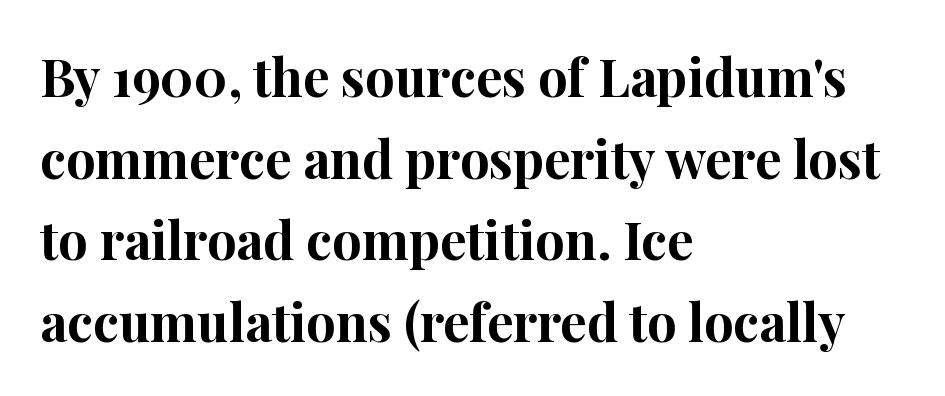
The string is rendered with underlining switched off. The rows are spaced the way most documents space them. The paragraph shown leans on its left margin. These lines keep a tight, regular rhythm from letter to letter. Look at the stroke-to-counter ratio: heavy, a bold.
